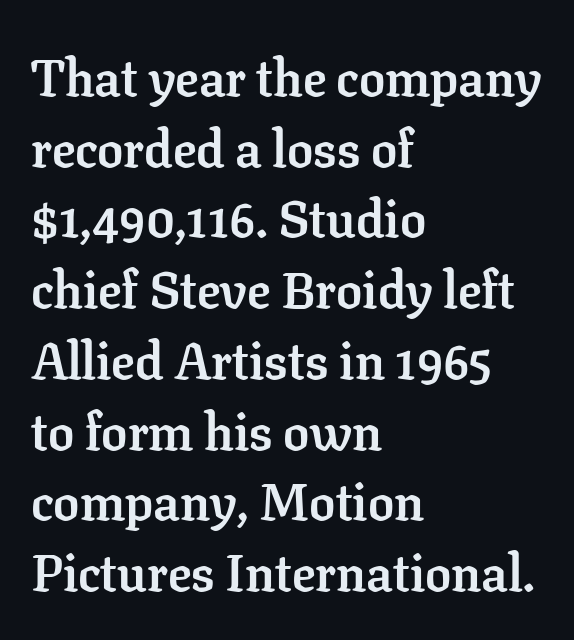
Check under the words: just untouched page. Reading down the column, the eye jumps a familiar distance to each next line. The letters stand upright; this is a roman face. Do the characters align in a grid? No, the font is proportional. Is the type bold? Yes — the strokes are clearly thick and heavy.
